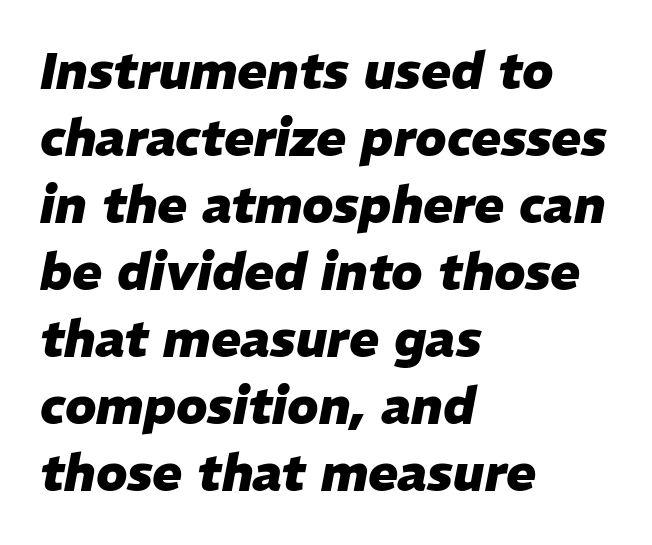
Q: Is the text bold? A: Yes.
Q: Is the text italic (slanted)? A: Yes, it leans right by about 11 degrees.
Q: Is the text underlined? A: No.
Q: How is the paragraph aligned? A: Left-aligned.
Q: Is the spacing between letters normal or unusually wide? A: Normal.
Q: Is the spacing between lines tight, normal or loose? A: Normal.
Q: Width (condensed, normal, or wide)? A: Normal.
Q: Stroke contrast? A: Low.
Q: x-height? A: Medium.
Q: Monospaced? A: No.
